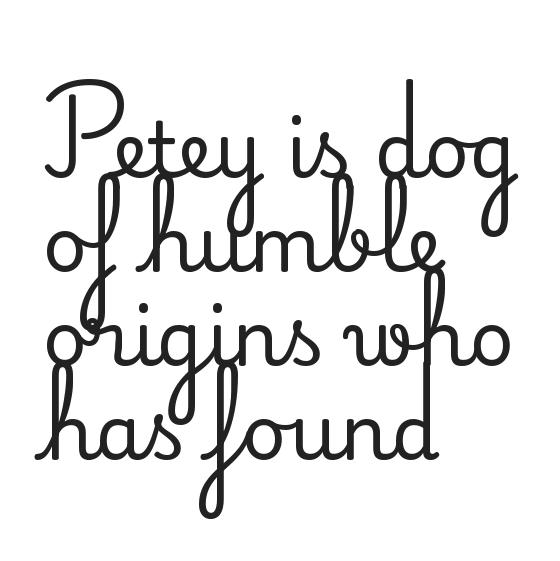
Q: Is the text italic (slanted)? A: No, it is upright.
Q: Is the typeface a serif or a sans-serif typeface? A: Serif.
Q: Is the text underlined? A: No.
Q: How is the paragraph aligned? A: Left-aligned.
Q: Is the spacing between letters normal or unusually wide? A: Normal.
Q: Width (condensed, normal, or wide)? A: Normal.
Q: Stroke contrast? A: Medium.
Q: x-height? A: Small.
Q: Monospaced? A: No.
